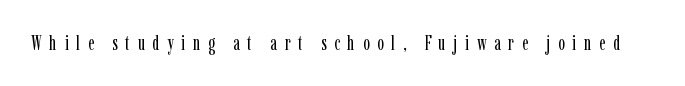
Q: Is the text bold? A: No.
Q: Is the text italic (slanted)? A: No, it is upright.
Q: Is the text underlined? A: No.
Q: Is the spacing between letters normal or unusually wide? A: Unusually wide.
